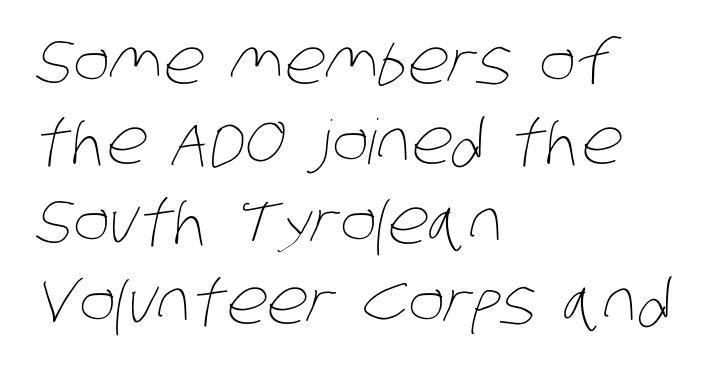
A light-to-regular cut is what we see here. The space beneath each line is pristine and unruled. Layout note: lines flush left. A typesetter would call this proportional, since set widths differ per character. Does the leading feel generous? No, just average. The rendering keeps characters at their native spacing.
